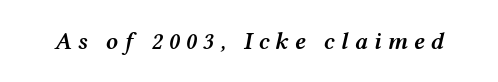
The image shows 24 px text type, italic (leaning right); set unusually wide letter spacing (+0.25 em), not underlined.
